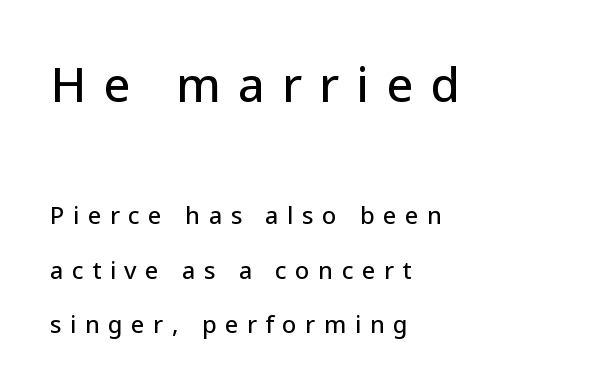
Q: Is the text italic (slanted)? A: No, it is upright.
Q: Is the typeface a serif or a sans-serif typeface? A: Sans-serif.
Q: Is the text underlined? A: No.
Q: How is the paragraph aligned? A: Left-aligned.
Q: Is the spacing between letters normal or unusually wide? A: Unusually wide.
Q: Is the spacing between lines tight, normal or loose? A: Loose.
Q: Which block of text is set in a larger size, the first (top) or the second (bottom)? A: The first (top) one.
Q: Width (condensed, normal, or wide)? A: Normal.
Q: Stroke contrast? A: Low.
Q: x-height? A: Medium.
Q: Monospaced? A: No.
